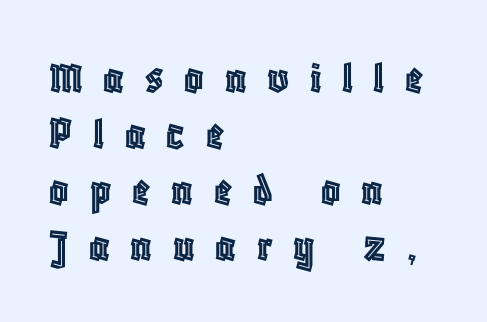
{"italic": "no", "width": "condensed", "x_height": "large", "monospaced": "no", "underline": "no", "align": "left", "line_spacing_ratio": 1.19, "letter_spacing": "wide", "letter_spacing_em": 0.44, "glyph_px": 47}
